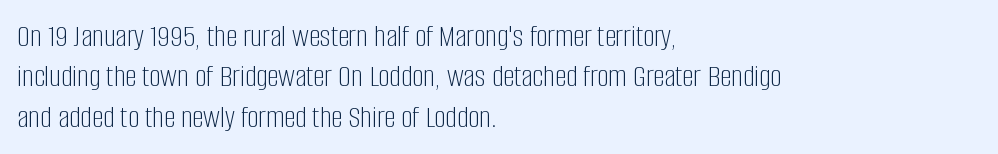
The image shows 32 px light, condensed sans-serif type, upright; set left-aligned, normal line spacing (1.26x), normal letter spacing, not underlined; low stroke contrast and a large x-height.
